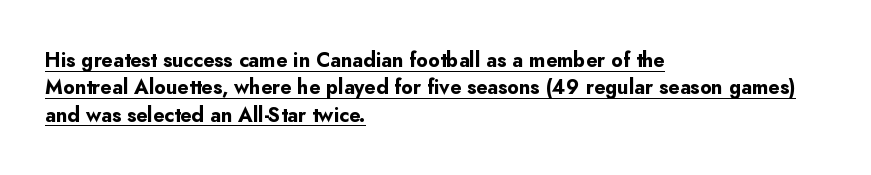
Whoever set this chose a conventional vertical rhythm. The font's upright variant was chosen for this text. Layout note: lines flush left. What stands out about the letter spacing? Nothing — it is the standard amount. These words are printed bold, with thick strokes throughout. Underline: present.
